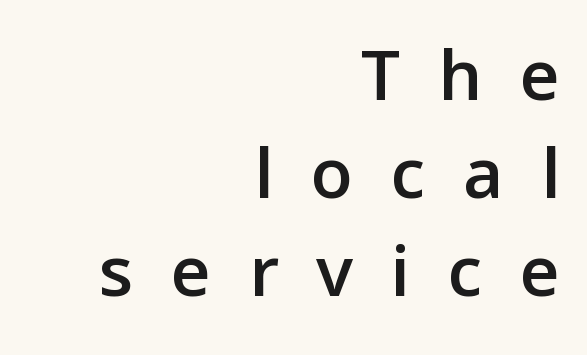
Only glyphs here, with clear space below each row. Every character sits straight up, as roman type does. The vertical gap from one line to the next is medium. The paragraph has a hard right edge and a soft left edge. Grotesque or geometric, the face here clearly has no serifs.
